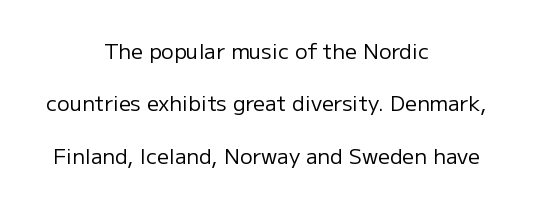
{"italic": "no", "bold": "no", "underline": "no", "align": "center", "line_spacing": "loose", "line_spacing_ratio": 2.5, "letter_spacing": "normal", "letter_spacing_em": 0.0, "glyph_px": 21}
